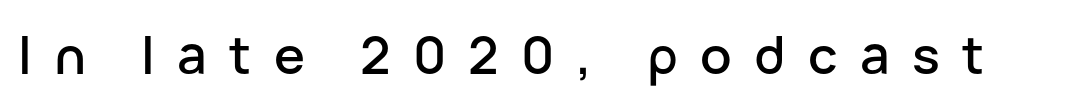
Q: Is the text italic (slanted)? A: No, it is upright.
Q: Is the typeface a serif or a sans-serif typeface? A: Sans-serif.
Q: Is the text underlined? A: No.
Q: Is the spacing between letters normal or unusually wide? A: Unusually wide.
Q: Width (condensed, normal, or wide)? A: Normal.
Q: Stroke contrast? A: Low.
Q: x-height? A: Medium.
Q: Monospaced? A: No.
